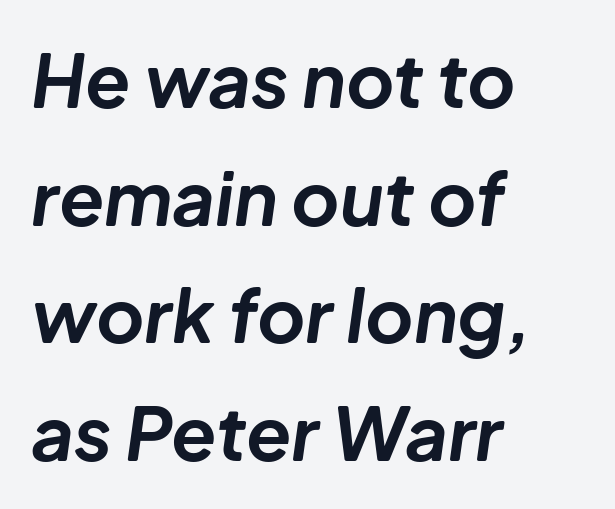
Reading down the block, your eye returns to a fixed left position each line. The face used here is proportionally spaced, like ordinary book or web type. In terms of weight, the rendering is a true, heavy bold. Quick note: underline off. The designer left line spacing at the default.
